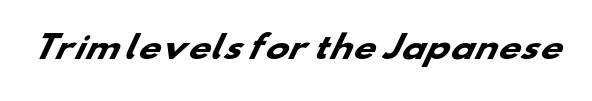
The image shows 31 px heavy, wide sans-serif type; set normal letter spacing, not underlined; low stroke contrast and a small x-height.
